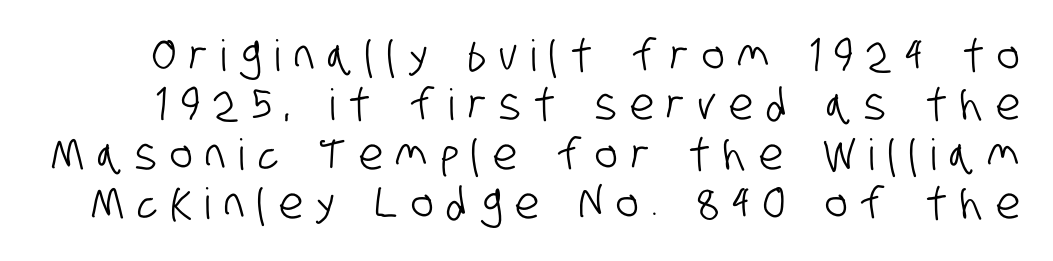
The image shows 43 px condensed sans-serif type; set tight line spacing (1.15x), unusually wide letter spacing (+0.31 em), not underlined; low stroke contrast and a large x-height.
